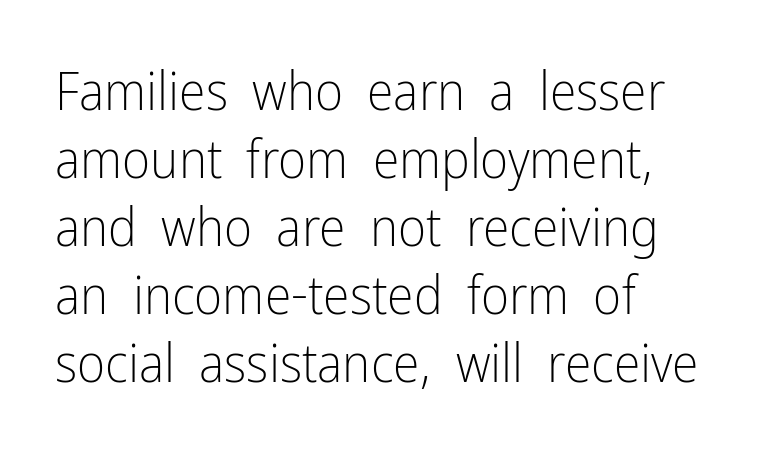
Unlike italic type, these characters show no tilt at all. The area under the type is left untouched. Words appear dense and cohesive because spacing is normal. The typesetting does not lean heavy: it is not bold. Think of a printed novel: that variable character pitch is what you see here. Short and long lines alike share a common starting point at left.
